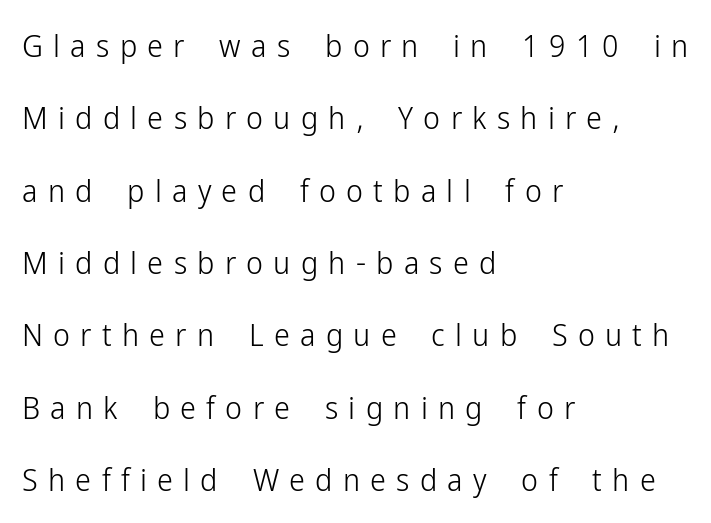
Q: Is the text bold? A: No.
Q: Is the text italic (slanted)? A: No, it is upright.
Q: Is the typeface a serif or a sans-serif typeface? A: Sans-serif.
Q: Is the text underlined? A: No.
Q: How is the paragraph aligned? A: Left-aligned.
Q: Is the spacing between letters normal or unusually wide? A: Unusually wide.
Q: Is the spacing between lines tight, normal or loose? A: Loose.
Q: Width (condensed, normal, or wide)? A: Condensed.
Q: Stroke contrast? A: Low.
Q: x-height? A: Medium.
Q: Monospaced? A: No.
